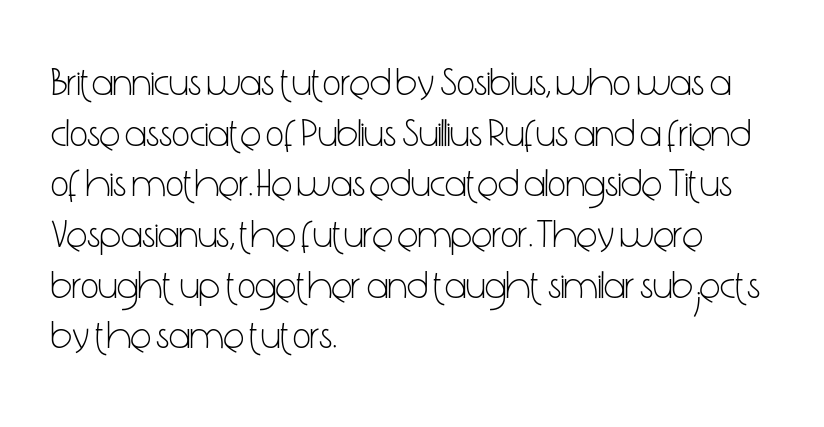
The image shows 39 px light, condensed sans-serif type, upright; set left-aligned, normal line spacing (1.3x), normal letter spacing, not underlined; low stroke contrast and a medium x-height.
